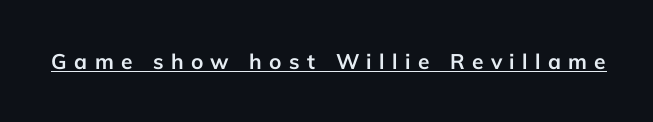
Q: Is the text bold? A: Yes.
Q: Is the text italic (slanted)? A: No, it is upright.
Q: Is the text underlined? A: Yes.
Q: Is the spacing between letters normal or unusually wide? A: Unusually wide.
